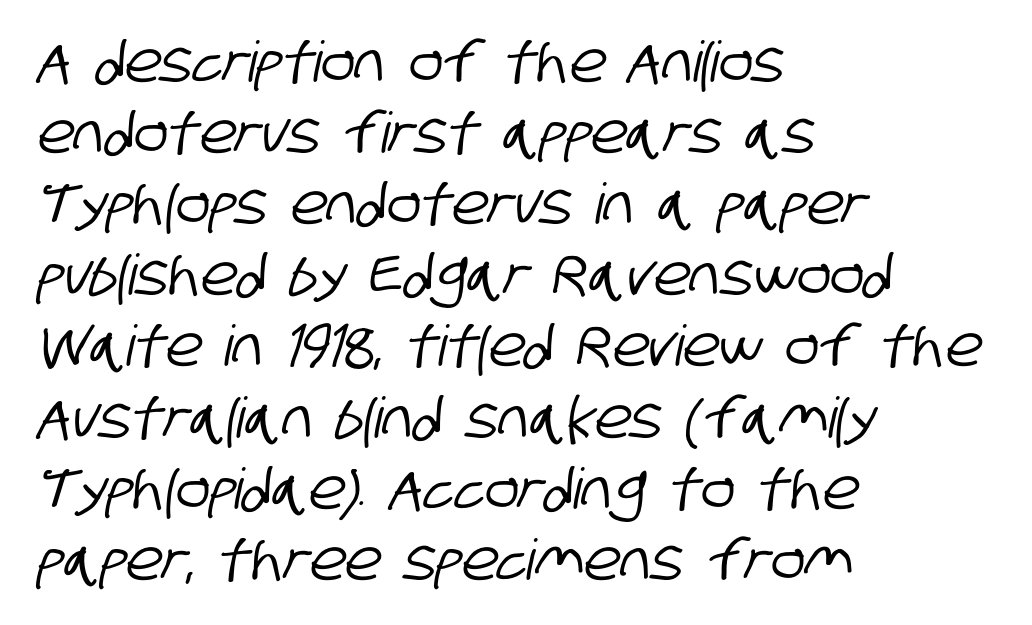
The image shows 56 px condensed sans-serif type; set left-aligned, normal line spacing (1.27x), normal letter spacing, not underlined; low stroke contrast and a large x-height.
